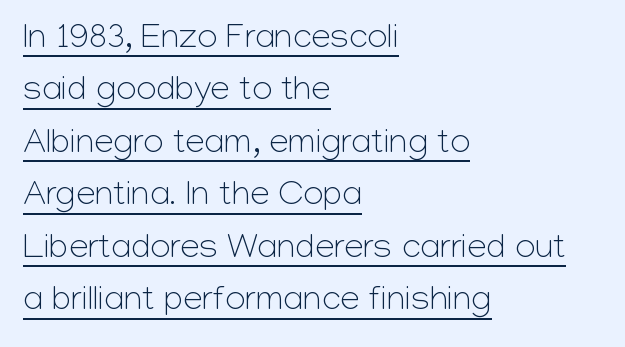
Q: Is the text bold? A: No.
Q: Is the text italic (slanted)? A: No, it is upright.
Q: Is the typeface a serif or a sans-serif typeface? A: Sans-serif.
Q: Is the text underlined? A: Yes.
Q: How is the paragraph aligned? A: Left-aligned.
Q: Is the spacing between letters normal or unusually wide? A: Normal.
Q: Is the spacing between lines tight, normal or loose? A: Normal.
Q: Width (condensed, normal, or wide)? A: Normal.
Q: Stroke contrast? A: Low.
Q: x-height? A: Medium.
Q: Monospaced? A: No.
